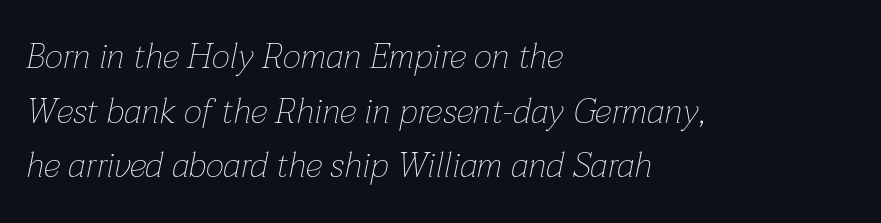
{"italic": "yes", "lean": "right", "slant_degrees": 12, "bold": "no", "weight": "thin", "width": "normal", "stroke_contrast": "low", "x_height": "medium", "monospaced": "no", "underline": "no", "align": "left", "line_spacing": "normal", "line_spacing_ratio": 1.56, "letter_spacing": "normal", "letter_spacing_em": 0.0, "glyph_px": 35}
